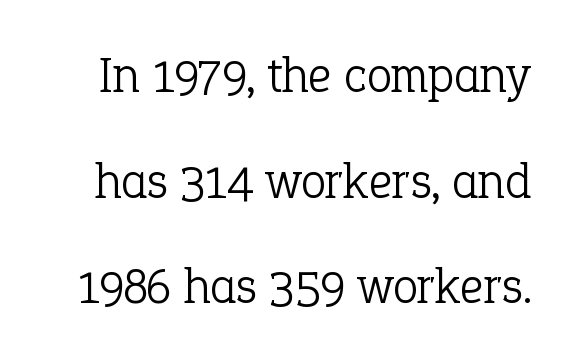
Q: Is the text bold? A: No.
Q: Is the text italic (slanted)? A: No, it is upright.
Q: Is the typeface a serif or a sans-serif typeface? A: Serif.
Q: Is the text underlined? A: No.
Q: Is the spacing between letters normal or unusually wide? A: Normal.
Q: Is the spacing between lines tight, normal or loose? A: Loose.
Q: Width (condensed, normal, or wide)? A: Normal.
Q: Stroke contrast? A: Low.
Q: x-height? A: Medium.
Q: Monospaced? A: No.
